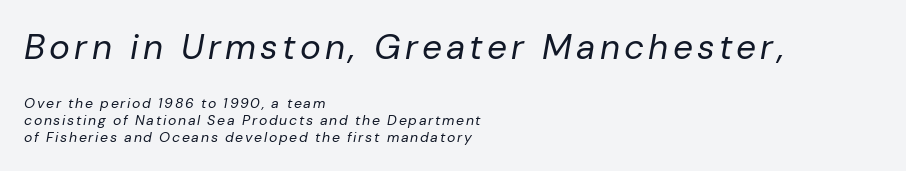
{"italic": "yes", "lean": "right", "slant_degrees": 10, "bold": "no", "weight": "regular", "width": "normal", "stroke_contrast": "low", "x_height": "medium", "monospaced": "no", "underline": "no", "align": "left", "line_spacing_ratio": 1.2, "larger_block": "first", "size_ratio": 2.5, "glyph_px": 35}
